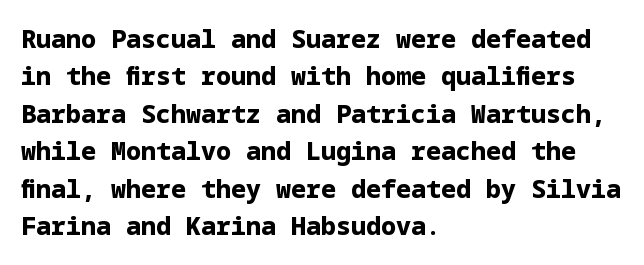
Q: Is the text bold? A: Yes.
Q: Is the text italic (slanted)? A: No, it is upright.
Q: Is the text underlined? A: No.
Q: How is the paragraph aligned? A: Left-aligned.
Q: Is the spacing between letters normal or unusually wide? A: Normal.
Q: Is the spacing between lines tight, normal or loose? A: Normal.
